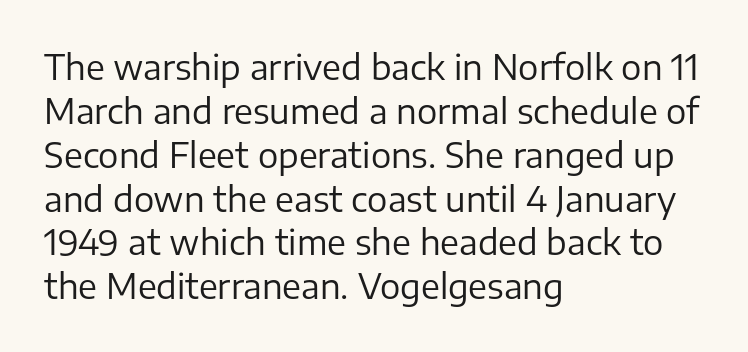
The image shows 34 px regular-weight sans-serif type, upright; set left-aligned, normal line spacing (1.29x), normal letter spacing, not underlined; low stroke contrast and a medium x-height.
